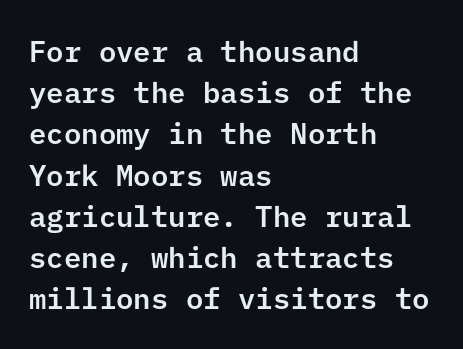
{"serif": "no", "italic": "no", "width": "normal", "stroke_contrast": "low", "x_height": "medium", "underline": "no", "align": "left", "line_spacing": "normal", "line_spacing_ratio": 1.42, "letter_spacing": "normal", "letter_spacing_em": 0.0, "glyph_px": 29}
